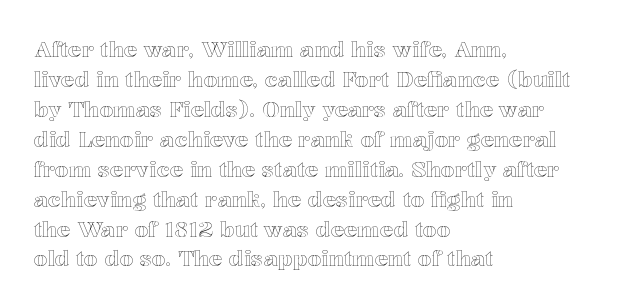
Q: Is the text italic (slanted)? A: No, it is upright.
Q: Is the text underlined? A: No.
Q: How is the paragraph aligned? A: Left-aligned.
Q: Is the spacing between letters normal or unusually wide? A: Normal.
Q: Is the spacing between lines tight, normal or loose? A: Normal.
